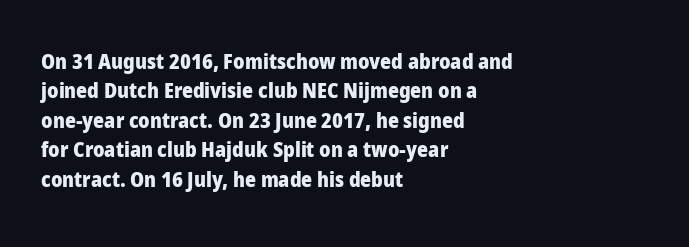
Posture: upright roman. Underlining? Definitely not there. Each line starts at the same left margin while the right side varies. Stroke thickness is high; the sample reads as a true bold. The block of text has a typical density, with ordinary space between rows.
